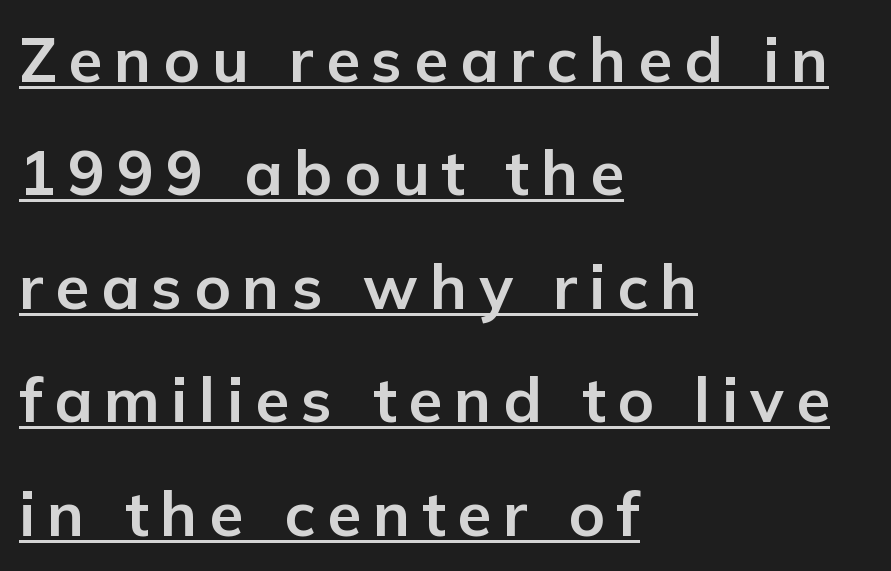
{"serif": "no", "italic": "no", "bold": "yes", "weight": "bold", "width": "normal", "stroke_contrast": "low", "x_height": "medium", "monospaced": "no", "underline": "yes", "align": "left", "line_spacing_ratio": 1.83, "glyph_px": 62}
